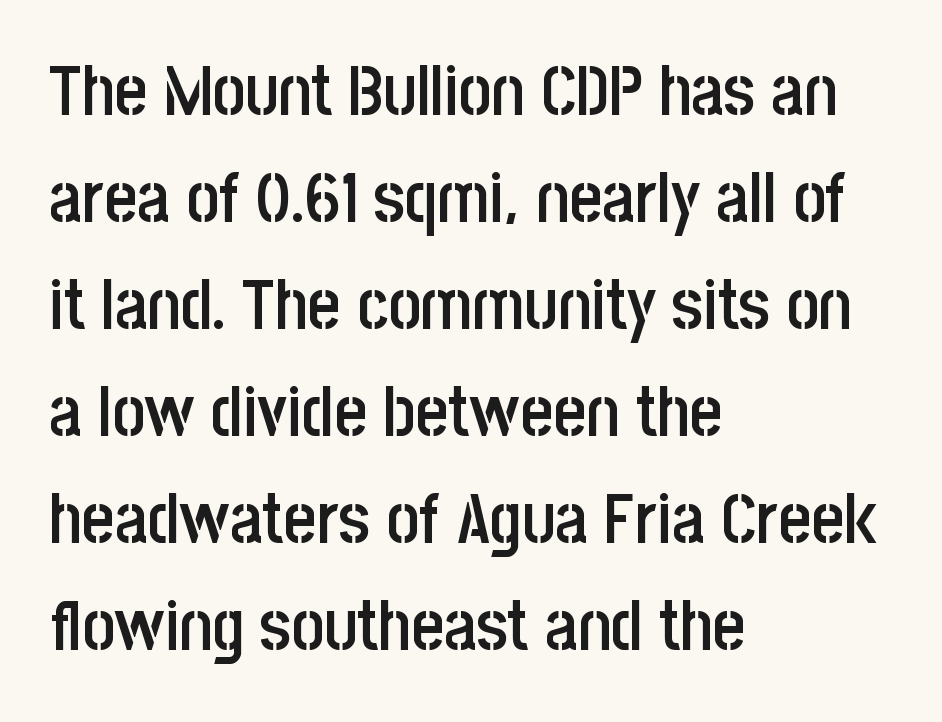
The image shows 70 px semibold, condensed sans-serif type, upright; set left-aligned, normal line spacing (1.53x), normal letter spacing, not underlined; low stroke contrast and a large x-height.
